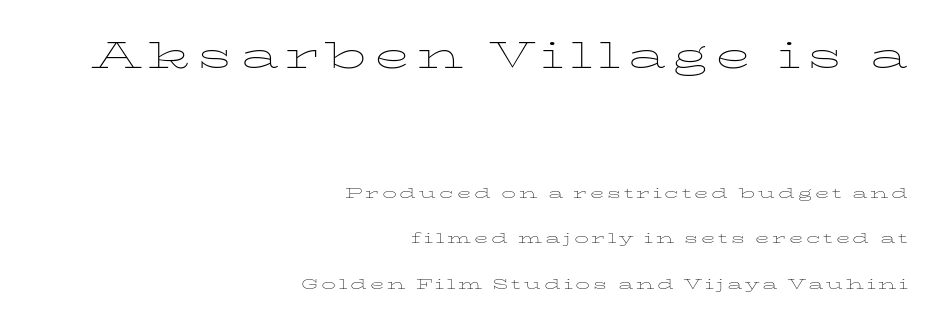
In terms of posture, this sample is upright. Here the designer chose a conventional face with non-uniform glyph widths. No word sits above an underline. Note: larger setting up top, smaller setting below. The rendering anchors every line to the right-hand side.
